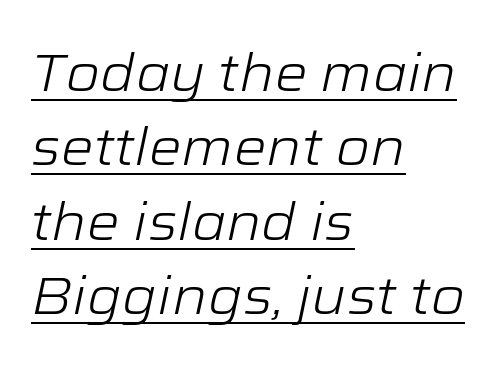
The whole block is typeset with a tilt. Here the designer chose a conventional face with non-uniform glyph widths. The passage shown is underscored from start to finish. Leading: standard.
